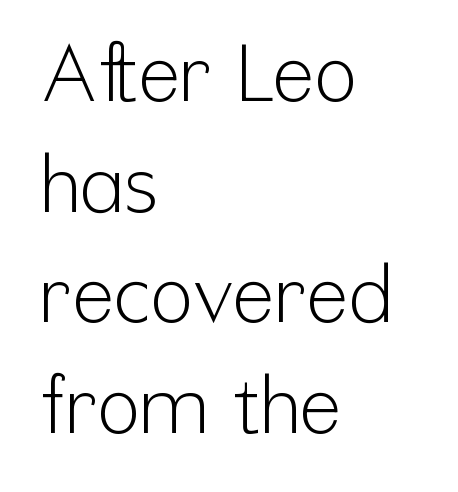
I'd call this a sans setting — the letters go barefoot. The space beneath each line is pristine and unruled. Look at the tracking — it's just the regular setting, nothing added. In terms of leading, this rendering sits right in the middle.
